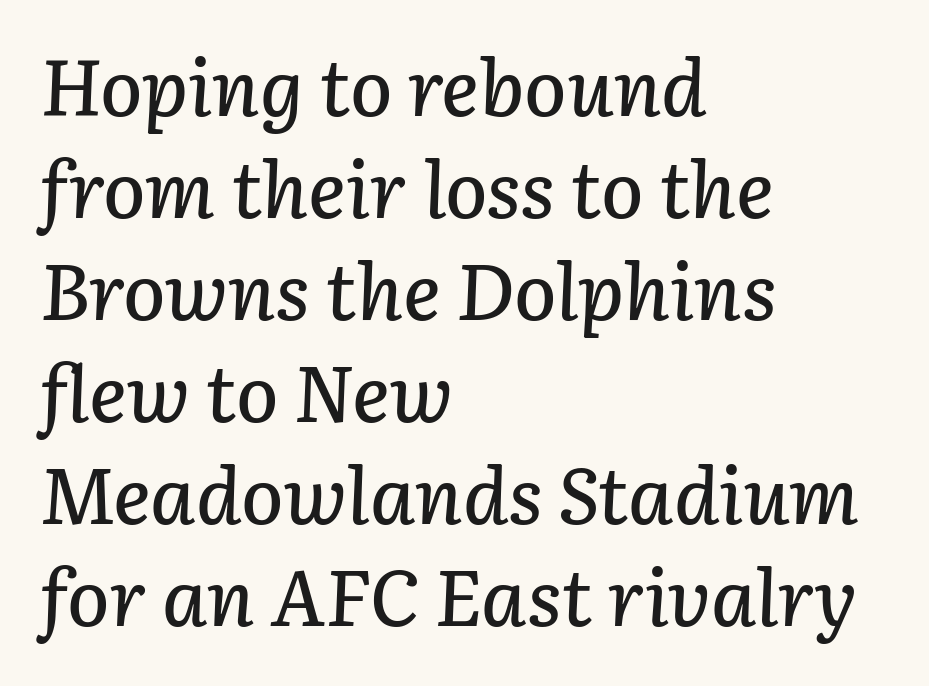
{"italic": "yes", "lean": "right", "slant_degrees": 3, "width": "normal", "stroke_contrast": "low", "x_height": "medium", "monospaced": "no", "underline": "no", "align": "left", "line_spacing": "normal", "line_spacing_ratio": 1.29, "letter_spacing": "normal", "letter_spacing_em": 0.0, "glyph_px": 79}
